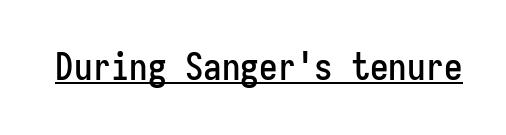
Posture: straight, roman, zero tilt. In designer terms, the underline attribute is active on this setting. Is this a fixed-width face? Yes — each glyph sits in an identical cell. Does the type have serifs? No, each stem ends abruptly.
